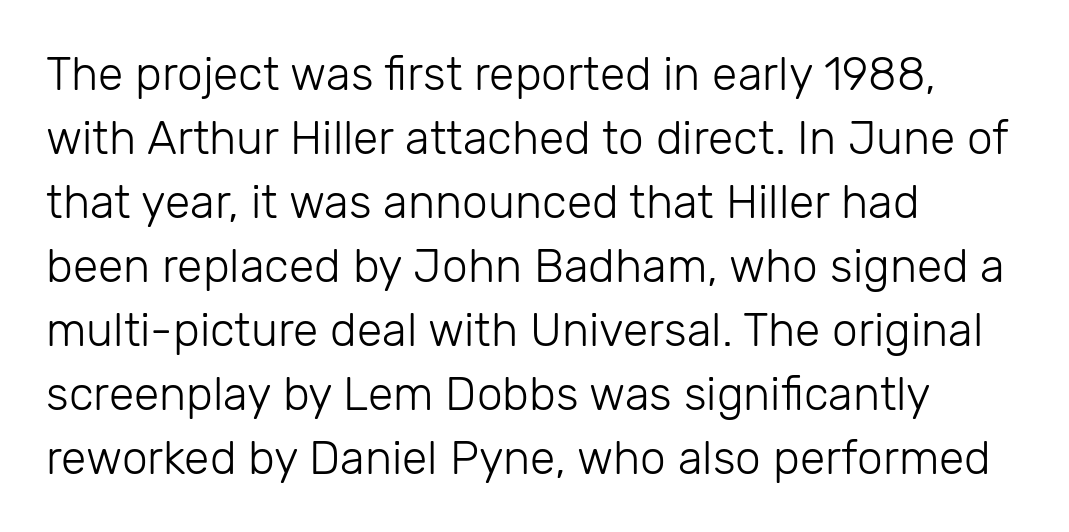
Typeset ragged right — the left edge is the straight one. Is this a fixed-width face? No — the glyphs have proportional, varying widths. Just letters on the line, the space beneath them empty. One glance says typical: line gaps are just what's usual. The rendering shows plain stroke endings on the letterforms — a sans-serif design.
